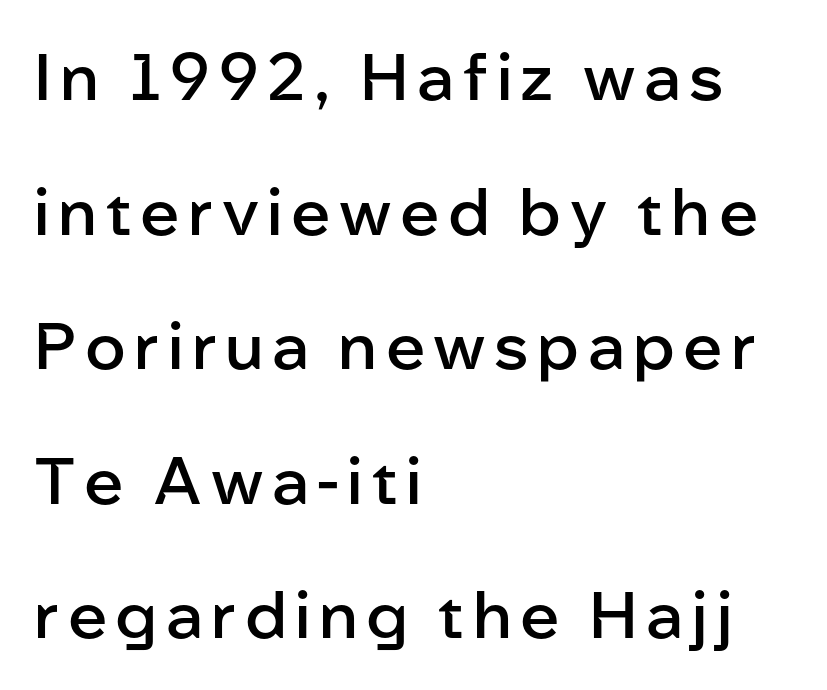
The image shows 65 px semibold sans-serif type, upright; set left-aligned, loose line spacing (2.07x), not underlined; low stroke contrast and a medium x-height.
